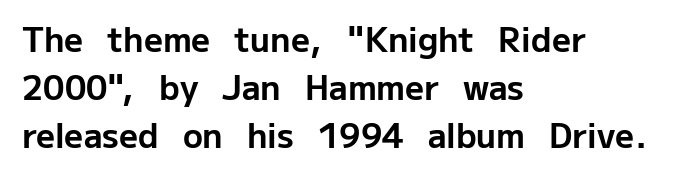
Q: Is the text bold? A: Yes.
Q: Is the text italic (slanted)? A: No, it is upright.
Q: Is the typeface a serif or a sans-serif typeface? A: Sans-serif.
Q: Is the text underlined? A: No.
Q: How is the paragraph aligned? A: Left-aligned.
Q: Is the spacing between letters normal or unusually wide? A: Normal.
Q: Is the spacing between lines tight, normal or loose? A: Normal.
Q: Width (condensed, normal, or wide)? A: Normal.
Q: Stroke contrast? A: Low.
Q: x-height? A: Medium.
Q: Monospaced? A: No.
